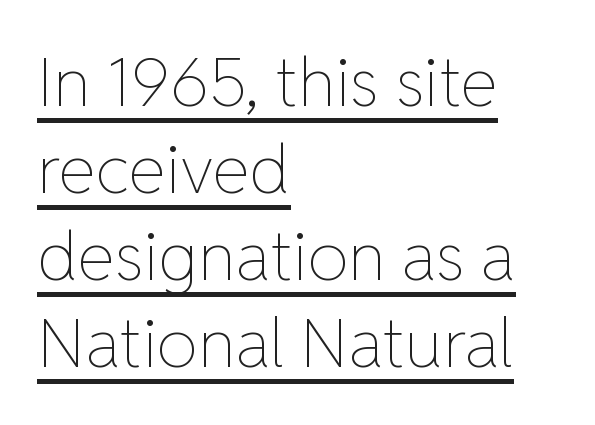
The image shows 68 px thin type, upright; set left-aligned, normal line spacing (1.28x), normal letter spacing, underlined; low stroke contrast and a medium x-height.
